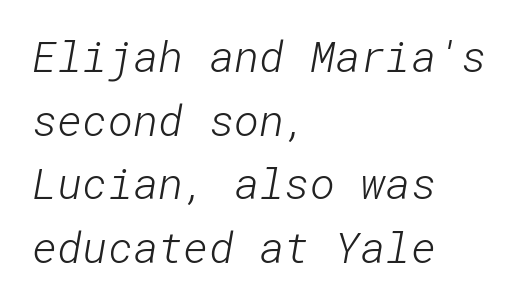
Q: Is the text bold? A: No.
Q: Is the typeface a serif or a sans-serif typeface? A: Sans-serif.
Q: Is the text underlined? A: No.
Q: How is the paragraph aligned? A: Left-aligned.
Q: Is the spacing between letters normal or unusually wide? A: Normal.
Q: Is the spacing between lines tight, normal or loose? A: Normal.
Q: Width (condensed, normal, or wide)? A: Normal.
Q: Stroke contrast? A: Low.
Q: x-height? A: Medium.
